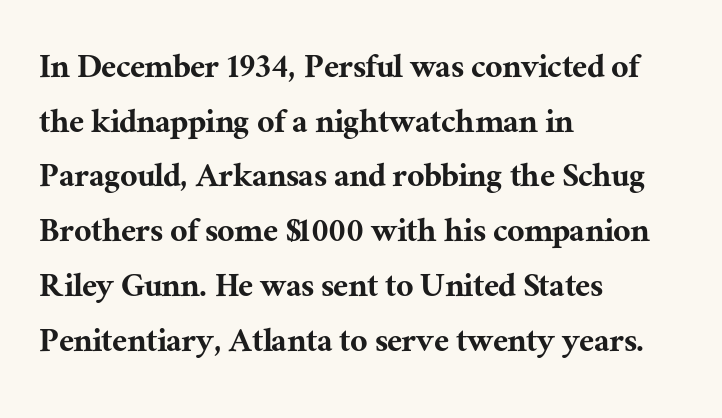
The image shows 38 px serif type, upright; set left-aligned, normal line spacing (1.44x), normal letter spacing, not underlined; medium stroke contrast and a medium x-height.
